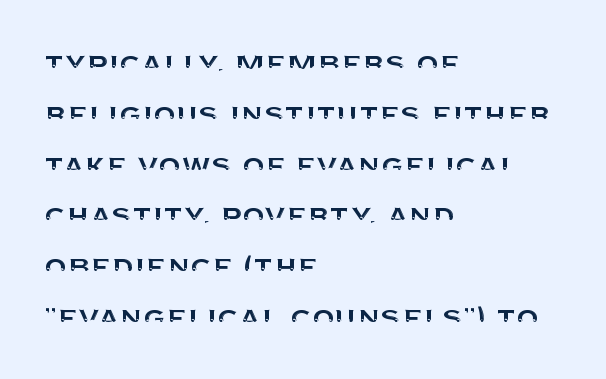
Leading matches the norm, producing a regular column. Proportional: the letters do not fall into vertical columns. A bare baseline throughout the passage. One-word summary of the alignment: left. Typographically, this falls in the sans-serif category.
